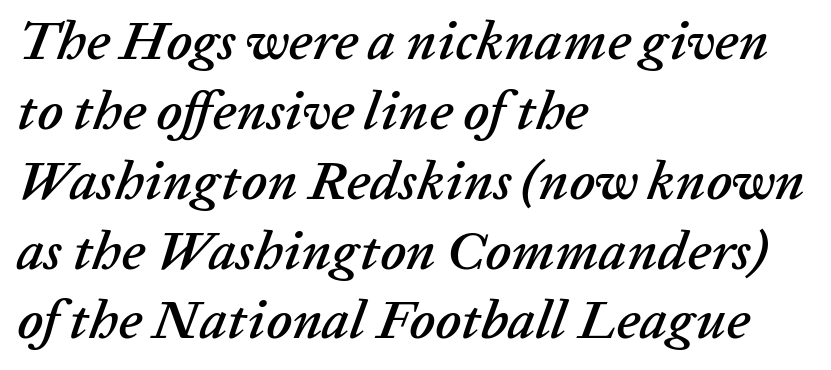
Q: Is the text italic (slanted)? A: Yes, it leans right by about 20 degrees.
Q: Is the text underlined? A: No.
Q: How is the paragraph aligned? A: Left-aligned.
Q: Is the spacing between letters normal or unusually wide? A: Normal.
Q: Is the spacing between lines tight, normal or loose? A: Normal.
Q: Width (condensed, normal, or wide)? A: Normal.
Q: Stroke contrast? A: Low.
Q: x-height? A: Medium.
Q: Monospaced? A: No.
